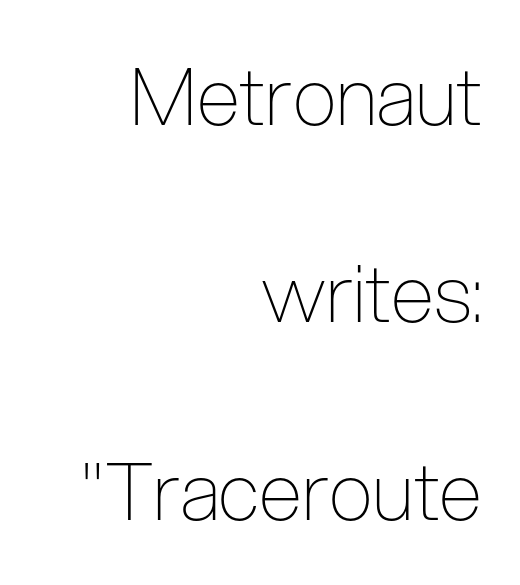
The type sits square on the baseline with zero lean. Observe the ordinary spacing: letters are neighbours, not strangers. Descenders are the only things crossing below the line. Character widths vary here, with narrow letters taking less room than wide ones. Airy leading. Line ends are locked; line starts wander.
